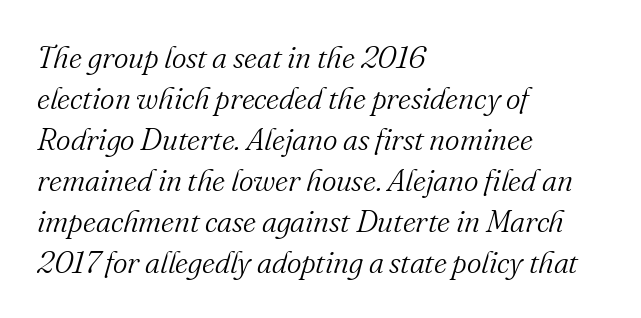
{"serif": "yes", "italic": "yes", "lean": "right", "slant_degrees": 16, "bold": "no", "weight": "light", "width": "normal", "stroke_contrast": "medium", "x_height": "small", "monospaced": "no", "underline": "no", "align": "left", "line_spacing": "normal", "line_spacing_ratio": 1.32, "letter_spacing": "normal", "letter_spacing_em": 0.0, "glyph_px": 31}
